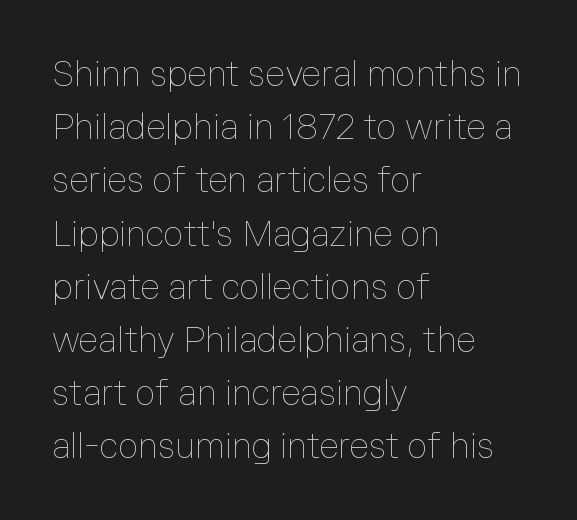
Q: Is the text bold? A: No.
Q: Is the text italic (slanted)? A: No, it is upright.
Q: Is the text underlined? A: No.
Q: How is the paragraph aligned? A: Left-aligned.
Q: Is the spacing between letters normal or unusually wide? A: Normal.
Q: Is the spacing between lines tight, normal or loose? A: Normal.
Q: Width (condensed, normal, or wide)? A: Normal.
Q: Stroke contrast? A: Low.
Q: x-height? A: Medium.
Q: Monospaced? A: No.
